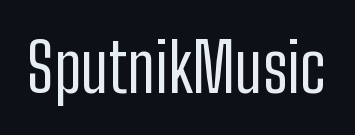
Just letters on the line, the space beneath them empty. The font family rendered here belongs to the sans-serif group. Students, note that the glyphs here touch the page at normal intervals. Weight: in the light-to-regular range. A roman cut, with each character standing at attention. The face used here is proportionally spaced, like ordinary book or web type.
